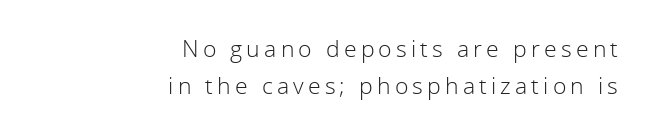
{"italic": "no", "bold": "no", "underline": "no", "align": "right", "line_spacing": "normal", "line_spacing_ratio": 1.61, "glyph_px": 23}
